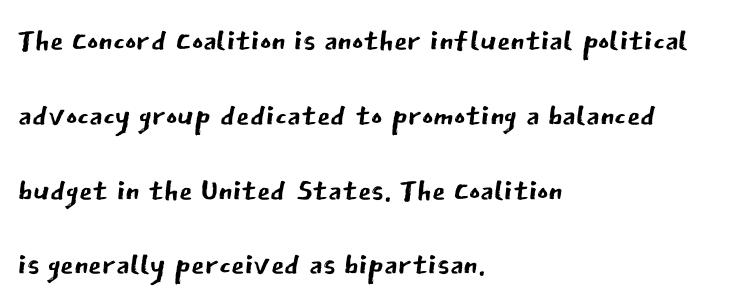
{"serif": "no", "italic": "no", "bold": "no", "weight": "regular", "width": "normal", "stroke_contrast": "low", "x_height": "medium", "monospaced": "no", "underline": "no", "align": "left", "line_spacing_ratio": 1.74, "letter_spacing": "normal", "letter_spacing_em": 0.0, "glyph_px": 43}
